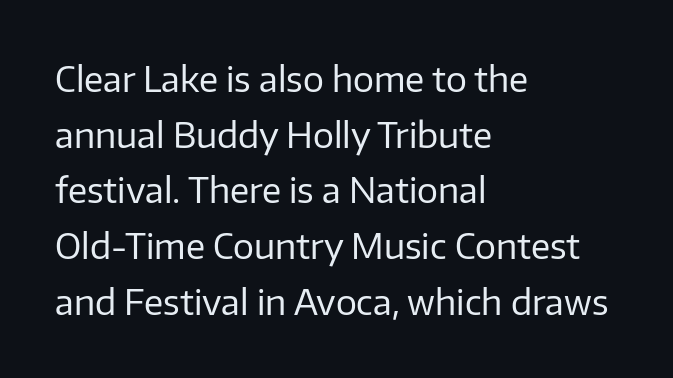
The image shows 35 px regular-weight sans-serif type, upright; set left-aligned, normal line spacing (1.59x), normal letter spacing, not underlined; low stroke contrast and a medium x-height.
